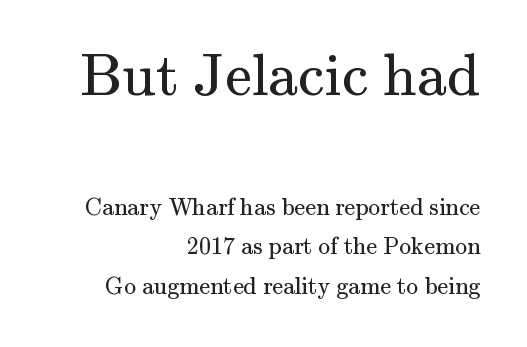
Horizontal bands of white between lines are of average thickness. The face used here appears at its bigger size in the upper chunk. The lettering holds an erect, upright posture throughout. Right-aligned paragraph, ragged on the left. Rule under the text: the space is simply empty. Letter spacing: default.
